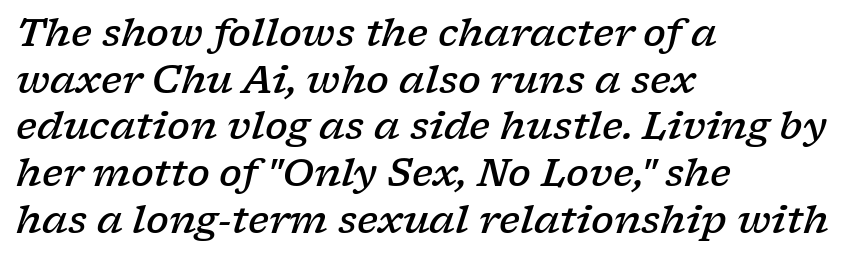
Typeset ragged right — the left edge is the straight one. Each word holds together tightly as a unit, with standard inter-letter gaps. The face used here is a semibold: visibly heavier than regular, lighter than bold. A typesetter would call this proportional, since set widths differ per character. Rule under the text: the space is simply empty. Little horizontal feet cap the strokes, marking this as serif type.
